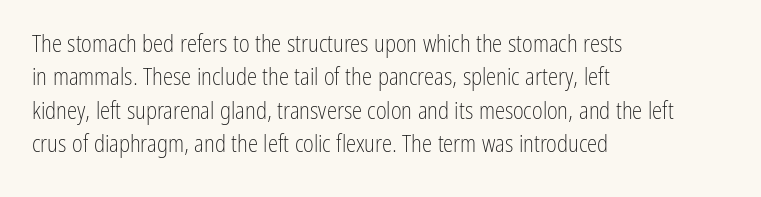
The image shows 23 px text type, upright; set left-aligned, normal line spacing (1.45x), normal letter spacing, not underlined.
